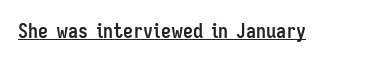
Q: Is the text bold? A: Yes.
Q: Is the text italic (slanted)? A: No, it is upright.
Q: Is the text underlined? A: Yes.
Q: Is the spacing between letters normal or unusually wide? A: Normal.
